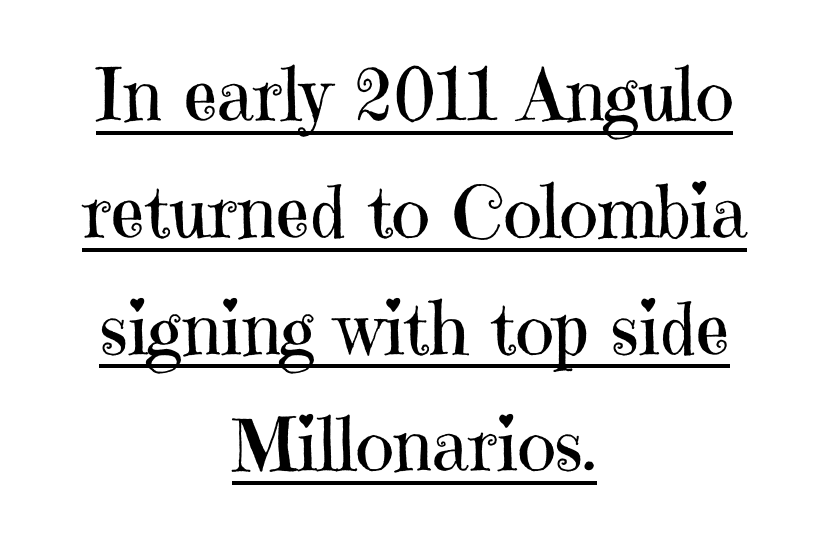
{"serif": "yes", "italic": "no", "bold": "no", "weight": "regular", "width": "normal", "stroke_contrast": "high", "x_height": "medium", "monospaced": "no", "underline": "yes", "align": "center", "line_spacing": "normal", "line_spacing_ratio": 1.6, "letter_spacing": "normal", "letter_spacing_em": 0.0, "glyph_px": 73}
